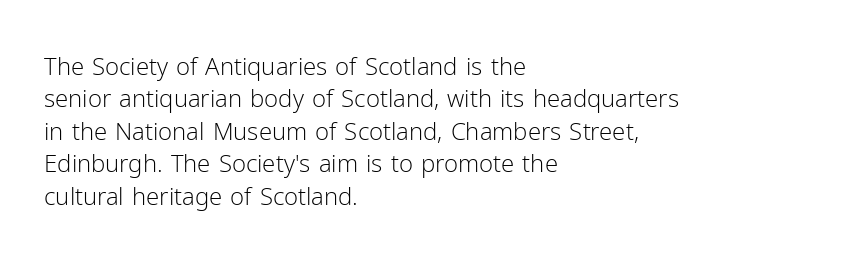
The typesetter chose a ragged-right arrangement here. In terms of letterspacing, this is plain default setting. Descenders hang freely into open space. A typesetter would call this leading conventional body-copy spacing. Stems and bowls with no extra thickness — not bold.
